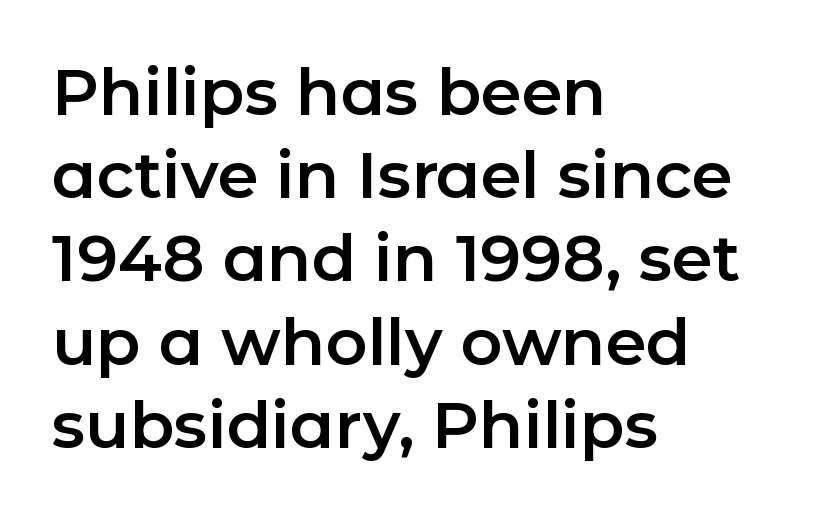
The image shows 65 px sans-serif type, upright; set left-aligned, normal line spacing (1.28x), normal letter spacing, not underlined; low stroke contrast and a medium x-height.
